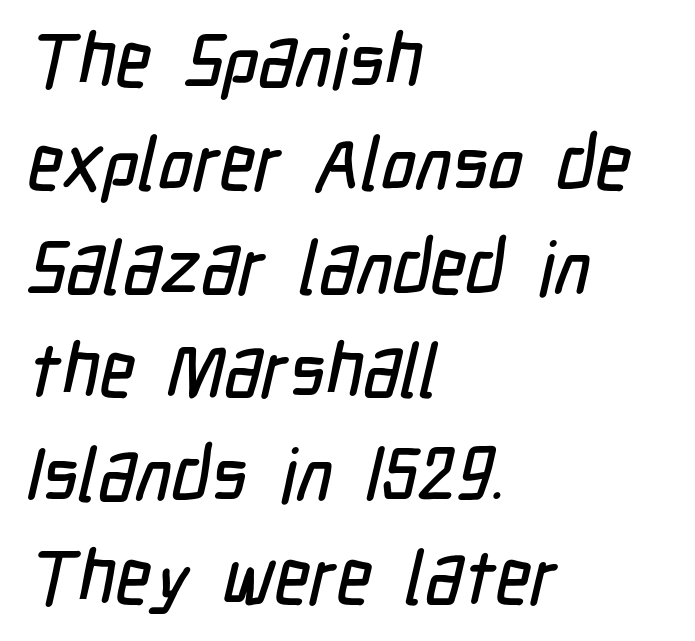
The image shows 75 px condensed sans-serif type; set left-aligned, normal line spacing (1.38x), normal letter spacing, not underlined; low stroke contrast and a medium x-height.
